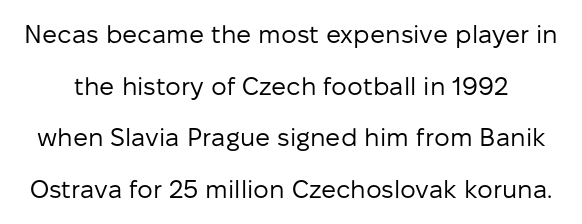
Nobody touched the tracking dial on this one. Counters stay open thanks to moderate or lighter strokes. Check the space under the baseline: it is left empty. Line spacing here is loose.
